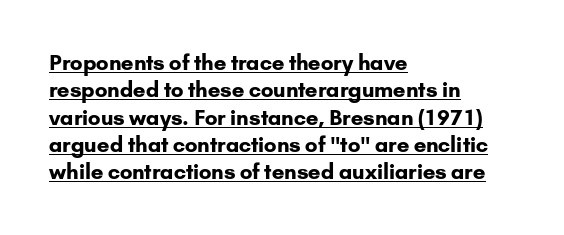
Q: Is the text bold? A: Yes.
Q: Is the text italic (slanted)? A: No, it is upright.
Q: Is the text underlined? A: Yes.
Q: How is the paragraph aligned? A: Left-aligned.
Q: Is the spacing between letters normal or unusually wide? A: Normal.
Q: Is the spacing between lines tight, normal or loose? A: Normal.
